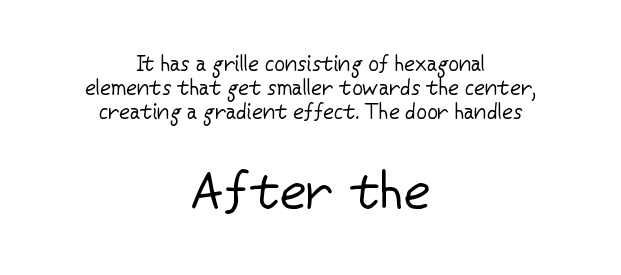
Compared with a typical body face, this is equally light or lighter still. Default kerning and tracking; the words read as compact shapes. Varying glyph widths throughout — classic text-font behaviour. When letters stand straight like this, we call the style roman or upright. Which chunk is bigger? The second one — the bottom block dwarfs the top.
